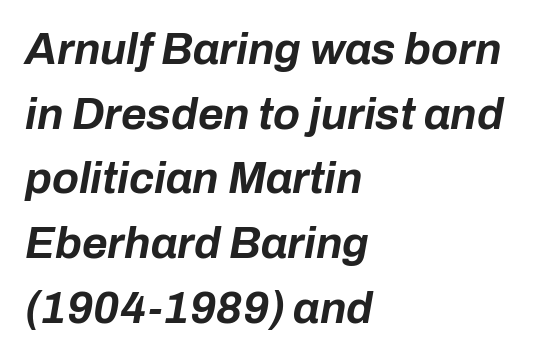
Q: Is the text bold? A: Yes.
Q: Is the text italic (slanted)? A: Yes, it leans right by about 10 degrees.
Q: Is the text underlined? A: No.
Q: How is the paragraph aligned? A: Left-aligned.
Q: Is the spacing between letters normal or unusually wide? A: Normal.
Q: Is the spacing between lines tight, normal or loose? A: Normal.
Q: Width (condensed, normal, or wide)? A: Normal.
Q: Stroke contrast? A: Low.
Q: x-height? A: Medium.
Q: Monospaced? A: No.
